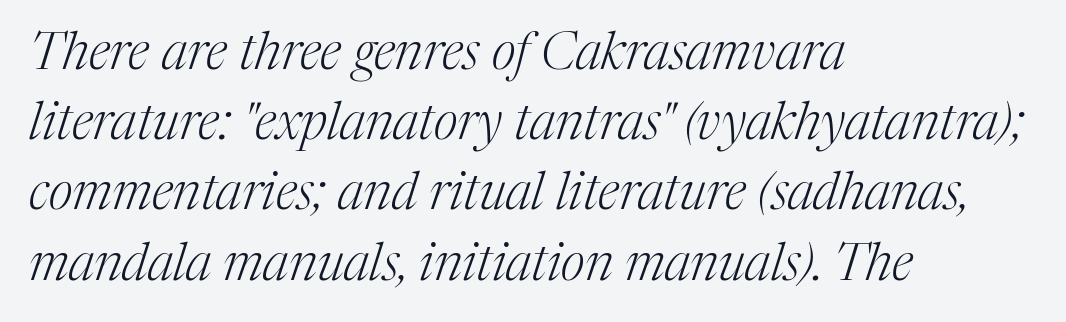
The image shows 52 px light serif type, italic (leaning right); set left-aligned, normal line spacing (1.35x), normal letter spacing, not underlined; medium stroke contrast and a medium x-height.
